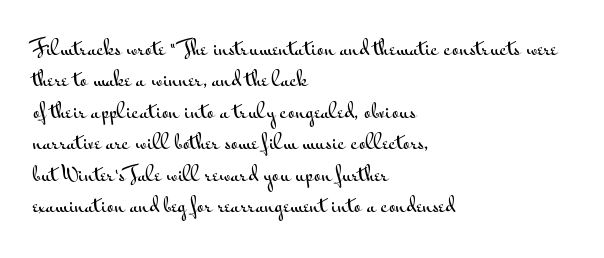
{"underline": "no", "align": "left", "line_spacing": "normal", "line_spacing_ratio": 1.57, "letter_spacing": "normal", "letter_spacing_em": 0.0, "glyph_px": 20}
